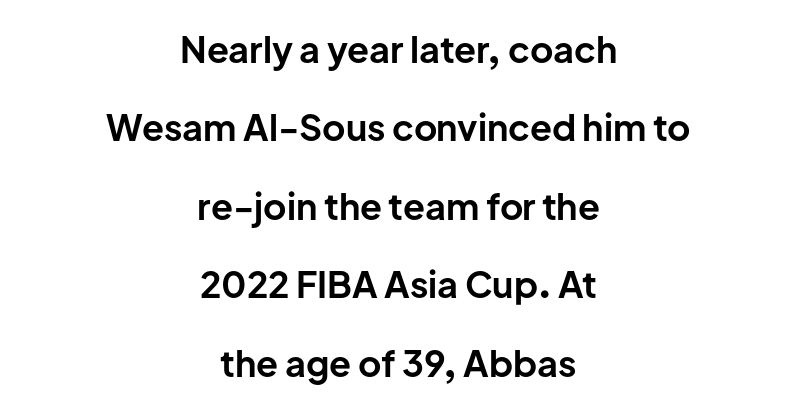
{"serif": "no", "italic": "no", "bold": "yes", "weight": "bold", "width": "normal", "stroke_contrast": "low", "x_height": "medium", "monospaced": "no", "underline": "no", "align": "center", "line_spacing": "loose", "line_spacing_ratio": 2.18, "letter_spacing": "normal", "letter_spacing_em": 0.0, "glyph_px": 36}
